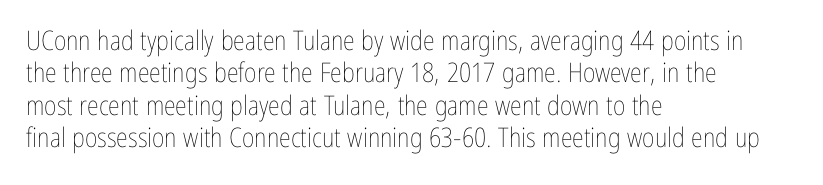
The image shows 27 px text type, upright; set left-aligned, line spacing 1.2x, normal letter spacing, not underlined.
